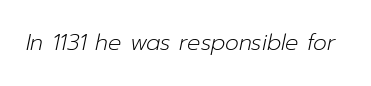
{"italic": "yes", "lean": "right", "slant_degrees": 12, "bold": "no", "underline": "no", "letter_spacing": "normal", "letter_spacing_em": 0.0, "glyph_px": 22}
